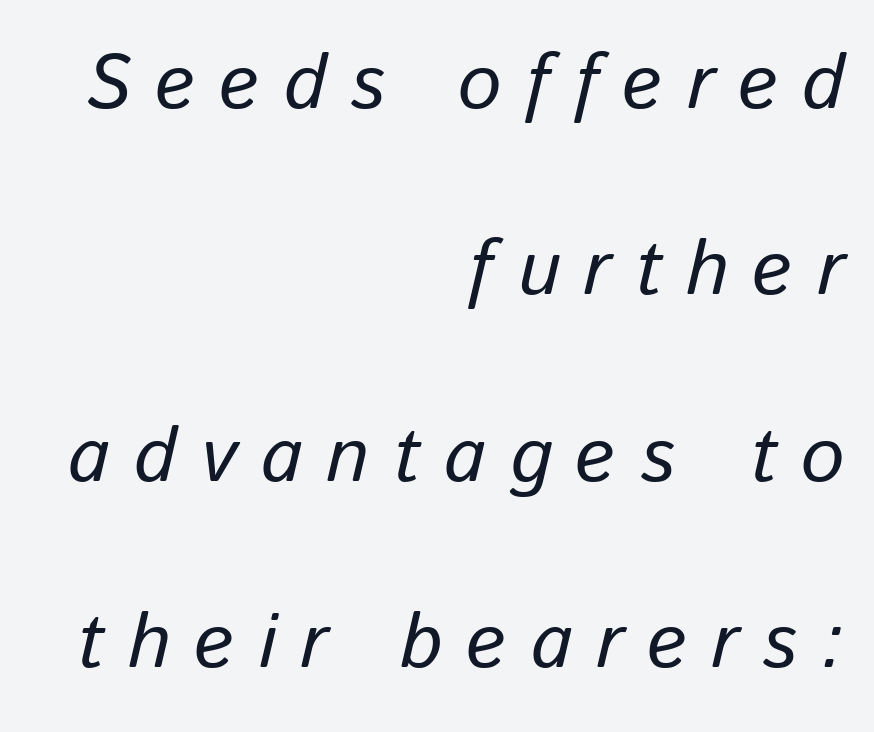
Q: Is the text italic (slanted)? A: Yes, it leans right by about 13 degrees.
Q: Is the text underlined? A: No.
Q: How is the paragraph aligned? A: Right-aligned.
Q: Is the spacing between letters normal or unusually wide? A: Unusually wide.
Q: Is the spacing between lines tight, normal or loose? A: Loose.
Q: Width (condensed, normal, or wide)? A: Normal.
Q: Stroke contrast? A: Low.
Q: x-height? A: Medium.
Q: Monospaced? A: No.
